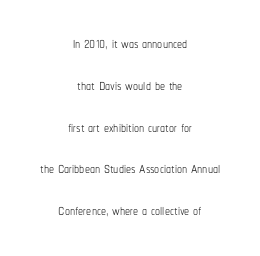
The image shows 20 px text type, upright; set centered, loose line spacing (2.09x), normal letter spacing, not underlined.
